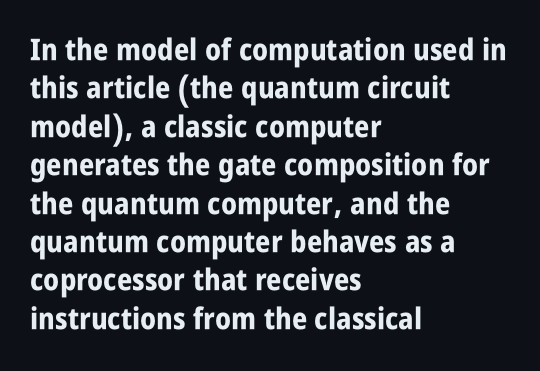
{"serif": "no", "italic": "no", "bold": "yes", "weight": "bold", "width": "condensed", "stroke_contrast": "low", "x_height": "large", "monospaced": "no", "underline": "no", "align": "left", "line_spacing": "normal", "line_spacing_ratio": 1.28, "letter_spacing": "normal", "letter_spacing_em": 0.0, "glyph_px": 30}
